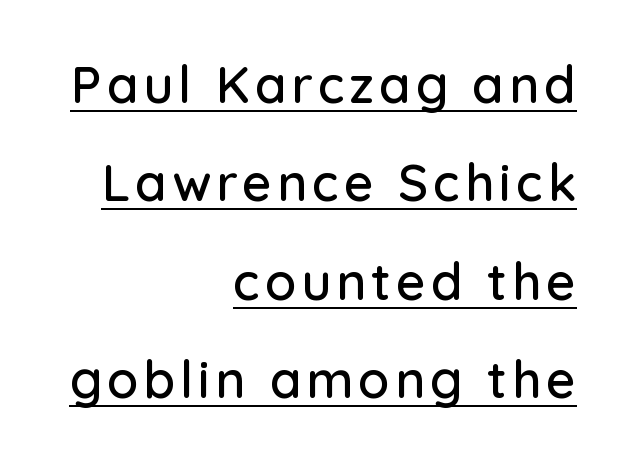
Compared with typical paragraphs, the rows here are farther apart. The face used here is proportionally spaced, like ordinary book or web type. Caption: lettering with a line underneath. A roman cut, with each character standing at attention. The type family on display is of the sans-serif kind. The lines are quadded right.
